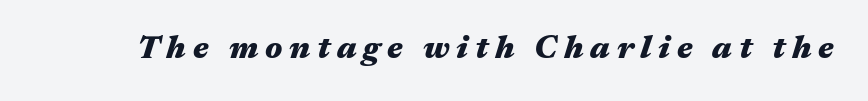
{"italic": "yes", "lean": "right", "slant_degrees": 17, "bold": "yes", "weight": "heavy", "width": "wide", "stroke_contrast": "medium", "x_height": "medium", "monospaced": "no", "underline": "no", "letter_spacing": "wide", "letter_spacing_em": 0.21, "glyph_px": 32}
